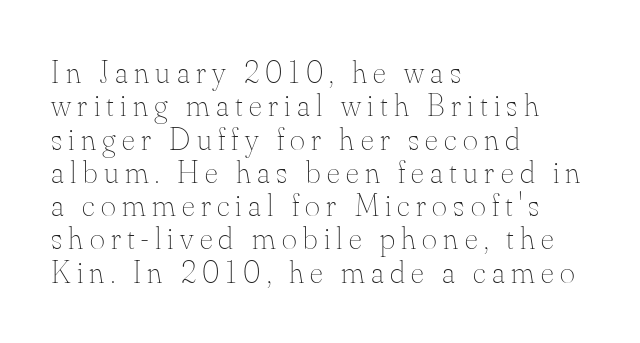
The image shows 32 px thin type, upright; set left-aligned, tight line spacing (1.04x), unusually wide letter spacing (+0.2 em), not underlined; medium stroke contrast and a small x-height.
